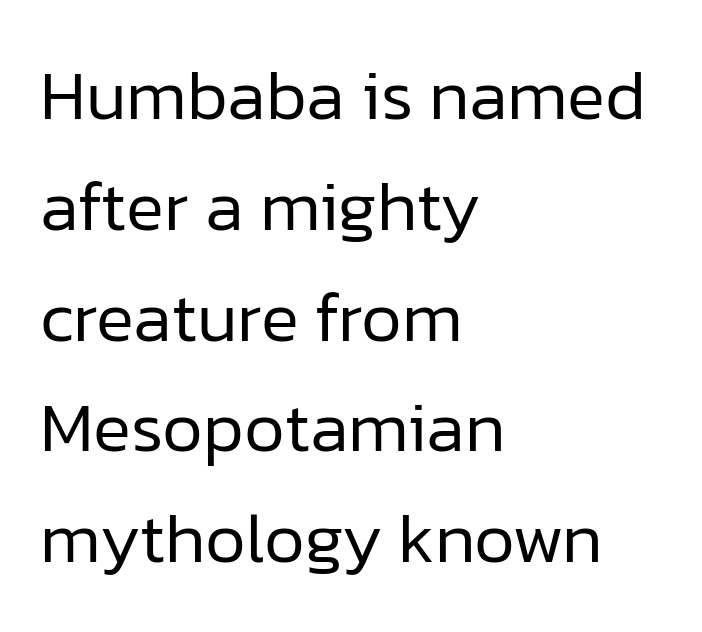
{"serif": "no", "italic": "no", "bold": "no", "weight": "regular", "width": "normal", "stroke_contrast": "low", "x_height": "medium", "monospaced": "no", "underline": "no", "align": "left", "line_spacing": "normal", "line_spacing_ratio": 1.56, "letter_spacing": "normal", "letter_spacing_em": 0.0, "glyph_px": 71}
